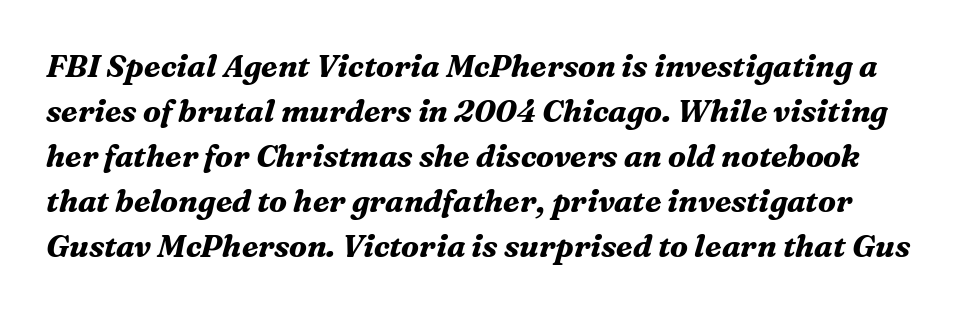
{"serif": "yes", "italic": "yes", "lean": "right", "slant_degrees": 16, "bold": "yes", "weight": "bold", "width": "normal", "stroke_contrast": "medium", "x_height": "medium", "monospaced": "no", "underline": "no", "line_spacing": "normal", "line_spacing_ratio": 1.45, "letter_spacing": "normal", "letter_spacing_em": 0.0, "glyph_px": 31}
